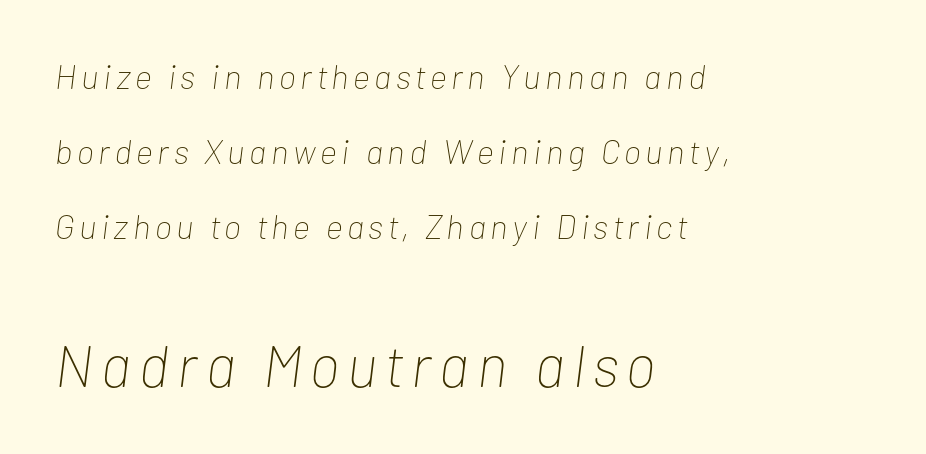
Q: Is the text bold? A: No.
Q: Is the text italic (slanted)? A: Yes, it leans right by about 7 degrees.
Q: Is the text underlined? A: No.
Q: How is the paragraph aligned? A: Left-aligned.
Q: Is the spacing between lines tight, normal or loose? A: Loose.
Q: Which block of text is set in a larger size, the first (top) or the second (bottom)? A: The second (bottom) one.
Q: Width (condensed, normal, or wide)? A: Condensed.
Q: Stroke contrast? A: Low.
Q: x-height? A: Medium.
Q: Monospaced? A: No.
